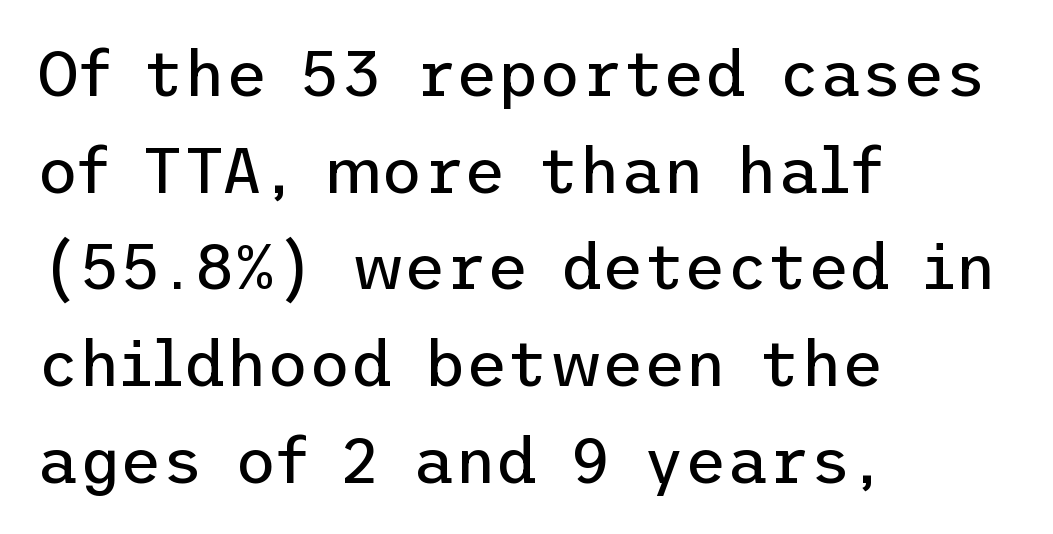
{"serif": "no", "italic": "no", "bold": "no", "weight": "regular", "width": "normal", "stroke_contrast": "low", "x_height": "medium", "underline": "no", "align": "left", "line_spacing": "normal", "line_spacing_ratio": 1.51, "letter_spacing": "normal", "letter_spacing_em": 0.0, "glyph_px": 64}
